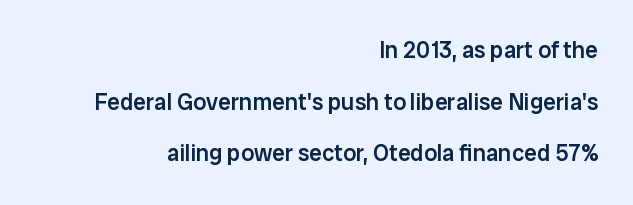
{"italic": "no", "bold": "semi", "underline": "no", "align": "right", "line_spacing": "loose", "line_spacing_ratio": 2.24, "letter_spacing": "normal", "letter_spacing_em": 0.0, "glyph_px": 23}
